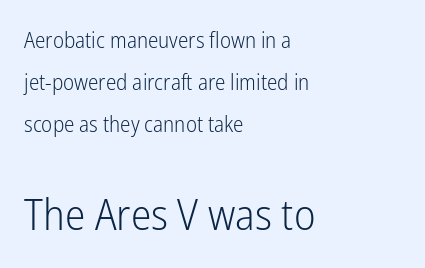
The image shows 43 px light, condensed sans-serif type, upright; set left-aligned, loose line spacing (1.91x), normal letter spacing, not underlined; the second (bottom) block is 1.95x larger; low stroke contrast and a medium x-height.
